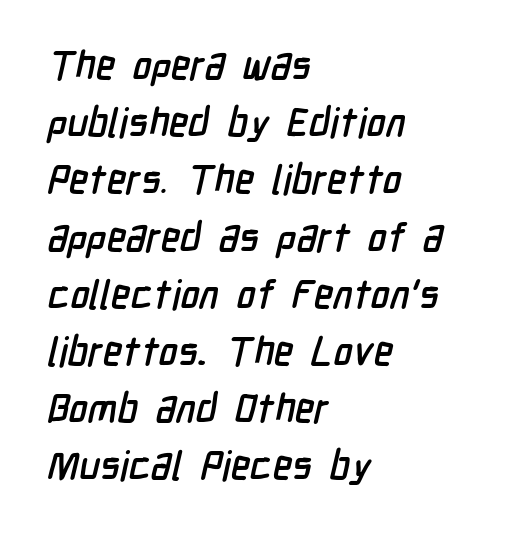
Is this a fixed-width face? No — the glyphs have proportional, varying widths. The leading is moderate, giving the passage an even texture. Unlike a traditional serif, this face leaves its strokes unadorned. Only glyphs here, with clear space below each row.
